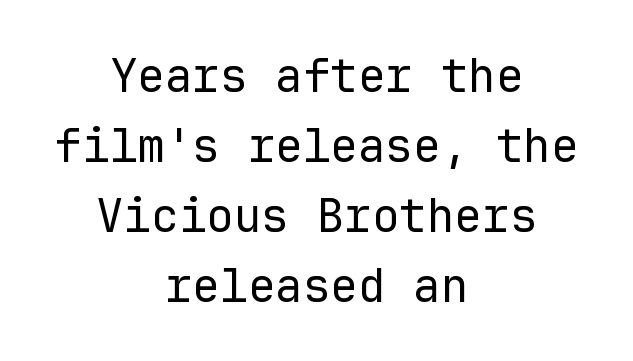
A typesetter would label this face a sans. Quick note: underline off. Nothing heavy about these letters — not bold at all. Inter-character spacing is left at the font's built-in metrics.
